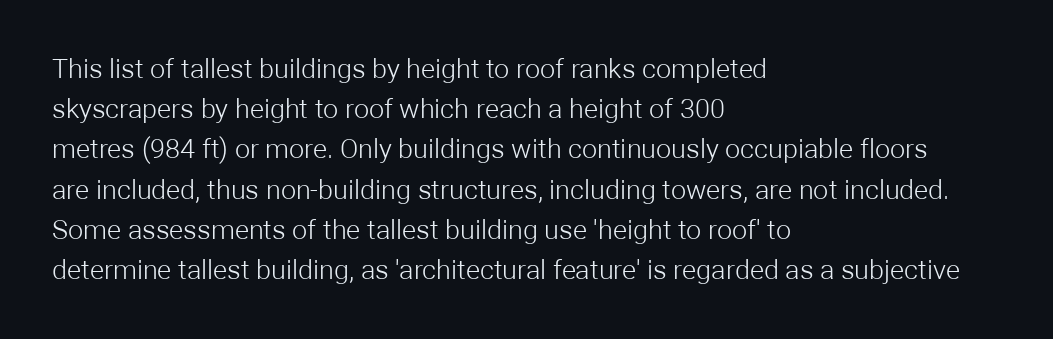
Q: Is the text bold? A: No.
Q: Is the text italic (slanted)? A: No, it is upright.
Q: Is the text underlined? A: No.
Q: How is the paragraph aligned? A: Left-aligned.
Q: Is the spacing between letters normal or unusually wide? A: Normal.
Q: Is the spacing between lines tight, normal or loose? A: Normal.
